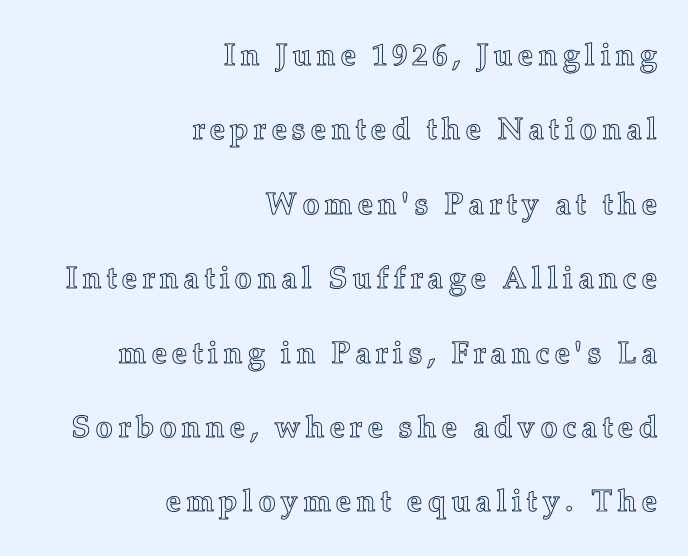
{"italic": "no", "width": "normal", "x_height": "medium", "monospaced": "no", "underline": "no", "align": "right", "line_spacing": "loose", "line_spacing_ratio": 2.4, "glyph_px": 31}
